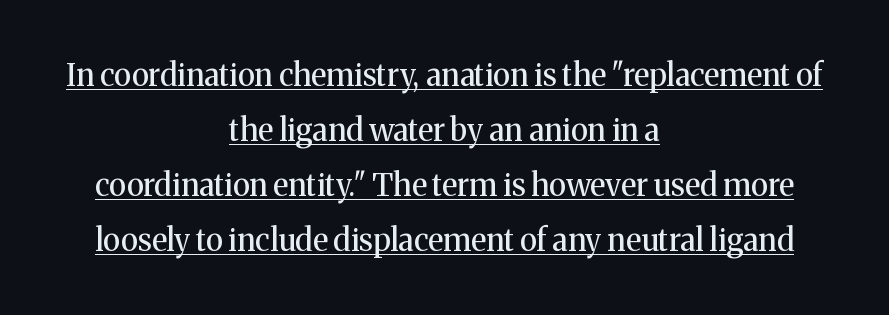
The characters are drawn with everyday or finer stroke widths. If you drew a line through each stem, it would be perfectly vertical. Centered paragraph, ragged on both sides. The rendered words wear a rule along their underside. Compared with typical body copy, the letter spacing here is the same. You can tell from the footed stems that serif type was used.
